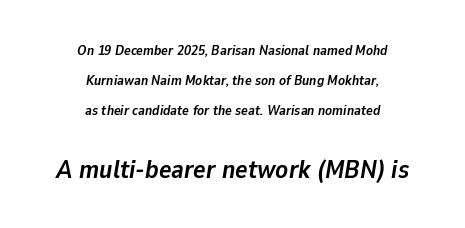
Which margin do the lines hug? Neither — every line sits in the middle. The rendering enlarges the type as you move from the upper chunk to the lower. The passage shown has conventional tracking throughout. Plenty of ink on the page — the face is bold. The block of text is sparse from top to bottom, with ample space between rows.
